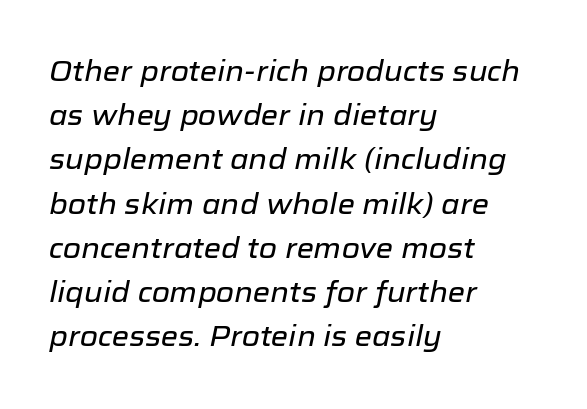
Check under the words: just untouched page. The rows are spaced the way most documents space them. Proportional: the letters do not fall into vertical columns. Does the lettering tilt? It does — this is italic. Every row of glyphs begins at an identical x-position on the left.
